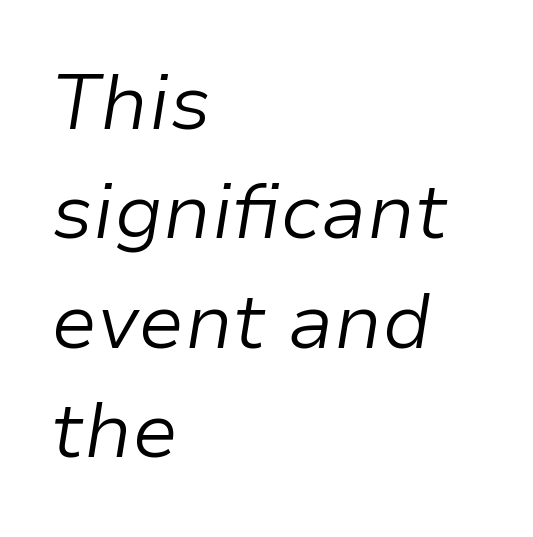
Q: Is the text bold? A: No.
Q: Is the text italic (slanted)? A: Yes, it leans right by about 9 degrees.
Q: Is the text underlined? A: No.
Q: How is the paragraph aligned? A: Left-aligned.
Q: Is the spacing between letters normal or unusually wide? A: Normal.
Q: Is the spacing between lines tight, normal or loose? A: Normal.
Q: Width (condensed, normal, or wide)? A: Normal.
Q: Stroke contrast? A: Low.
Q: x-height? A: Medium.
Q: Monospaced? A: No.
